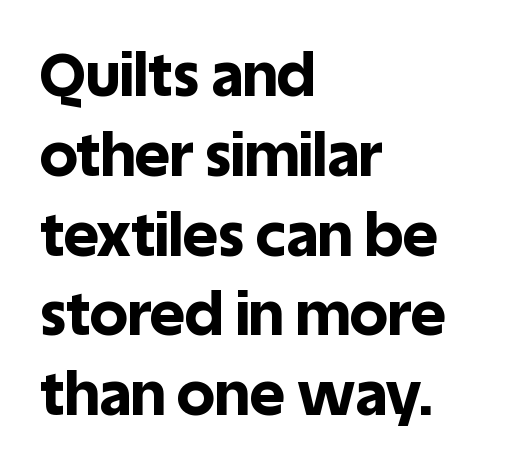
If you drew a line through each stem, it would be perfectly vertical. Serifs: no, the terminals of the letterforms are clean. As a designer I'd log this as weight 700, bold. The space between consecutive lines is moderate.
